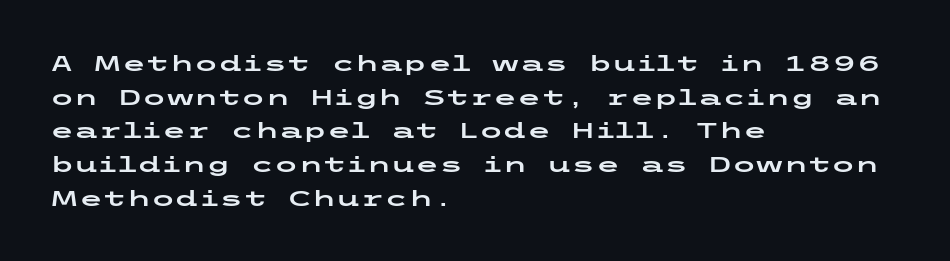
{"italic": "no", "underline": "no", "align": "left", "line_spacing": "normal", "line_spacing_ratio": 1.53, "letter_spacing": "normal", "letter_spacing_em": 0.0, "glyph_px": 22}
